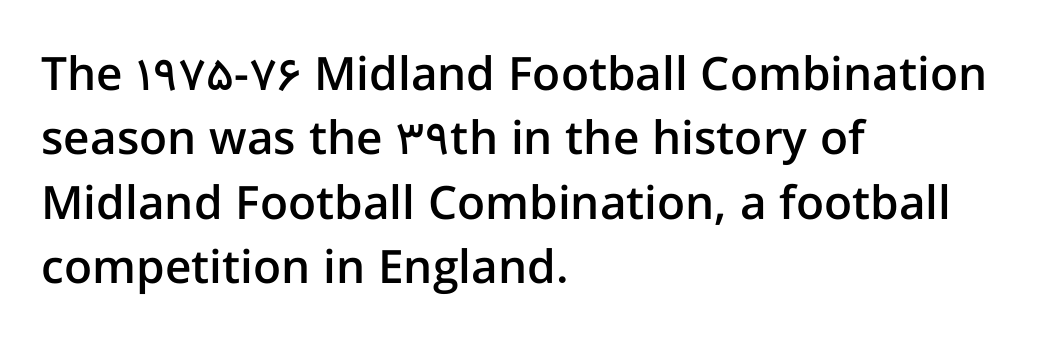
The image shows 46 px semibold sans-serif type, upright; set left-aligned, normal line spacing (1.4x), normal letter spacing, not underlined; low stroke contrast and a medium x-height.
